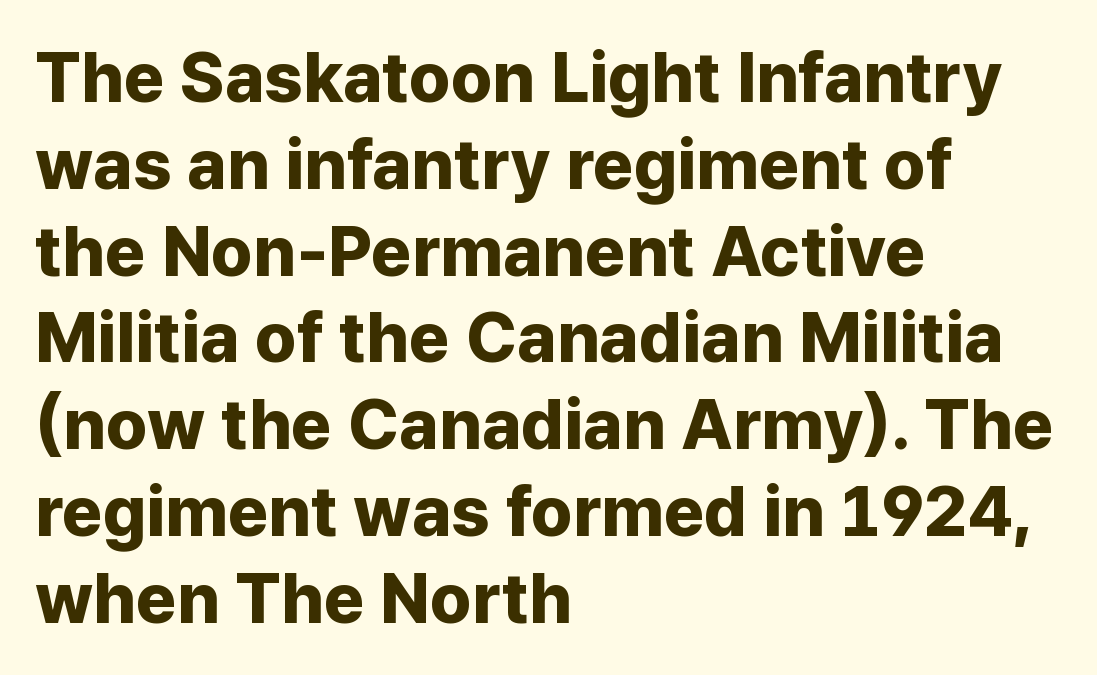
{"serif": "no", "italic": "no", "bold": "yes", "weight": "bold", "width": "normal", "stroke_contrast": "low", "x_height": "medium", "monospaced": "no", "underline": "no", "align": "left", "line_spacing_ratio": 1.24, "letter_spacing": "normal", "letter_spacing_em": 0.0, "glyph_px": 70}
